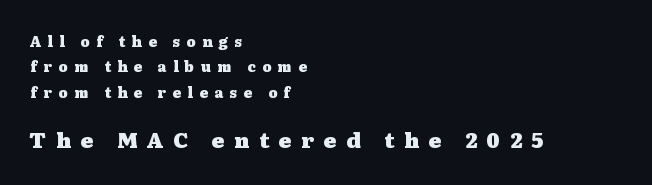
The image shows 21 px bold type, upright; set left-aligned, line spacing 1.81x, unusually wide letter spacing (+0.46 em), not underlined; the second (bottom) block is 1.5x larger.
